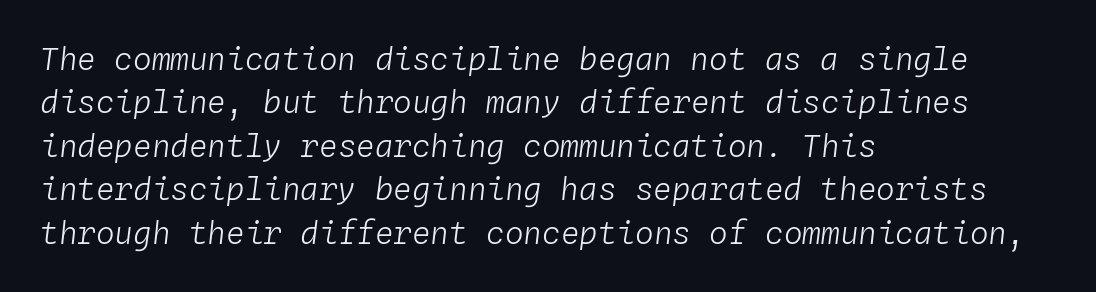
The image shows 31 px light type, italic (leaning right), monospaced; set left-aligned, normal line spacing (1.4x), normal letter spacing, not underlined; low stroke contrast and a medium x-height.
